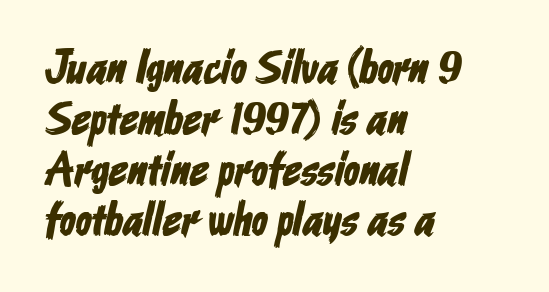
{"serif": "no", "width": "condensed", "stroke_contrast": "low", "x_height": "medium", "monospaced": "no", "underline": "no", "align": "left", "line_spacing": "tight", "line_spacing_ratio": 1.08, "letter_spacing": "normal", "letter_spacing_em": 0.0, "glyph_px": 47}
